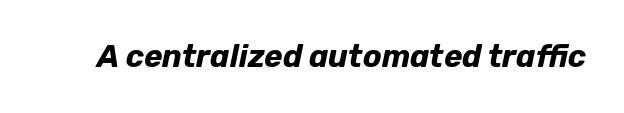
{"italic": "yes", "lean": "right", "slant_degrees": 12, "bold": "yes", "weight": "bold", "width": "normal", "stroke_contrast": "low", "x_height": "medium", "monospaced": "no", "underline": "no", "letter_spacing": "normal", "letter_spacing_em": 0.0, "glyph_px": 31}
